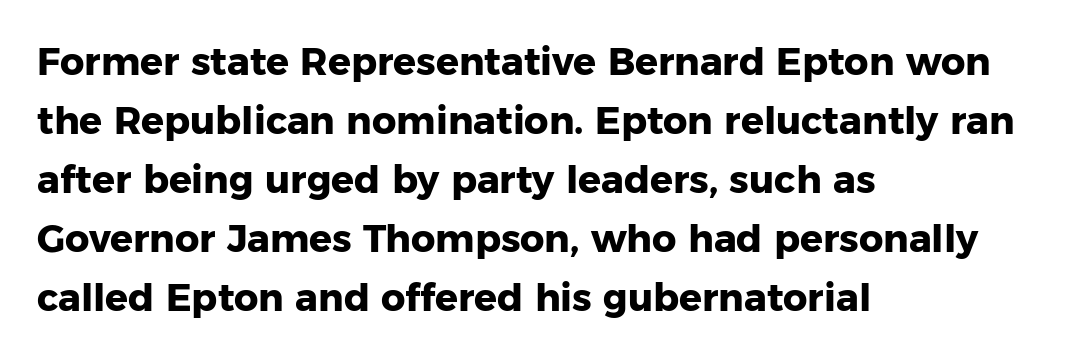
The image shows 38 px heavy sans-serif type, upright; set left-aligned, normal line spacing (1.55x), normal letter spacing, not underlined; low stroke contrast and a medium x-height.
